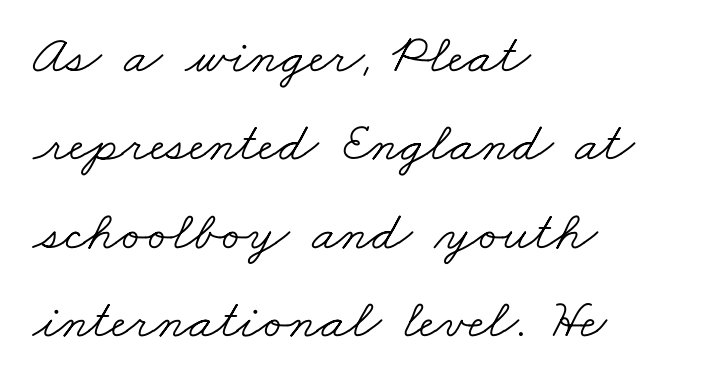
Q: Is the text bold? A: No.
Q: Is the typeface a serif or a sans-serif typeface? A: Serif.
Q: Is the text underlined? A: No.
Q: How is the paragraph aligned? A: Left-aligned.
Q: Is the spacing between letters normal or unusually wide? A: Normal.
Q: Is the spacing between lines tight, normal or loose? A: Normal.
Q: Width (condensed, normal, or wide)? A: Wide.
Q: Stroke contrast? A: Low.
Q: x-height? A: Small.
Q: Monospaced? A: No.
